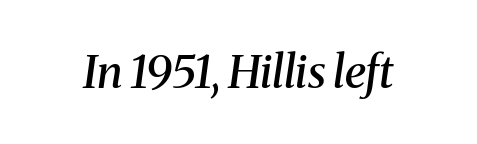
The image shows 45 px semibold serif type, italic (leaning right); set normal letter spacing, not underlined; medium stroke contrast and a medium x-height.
